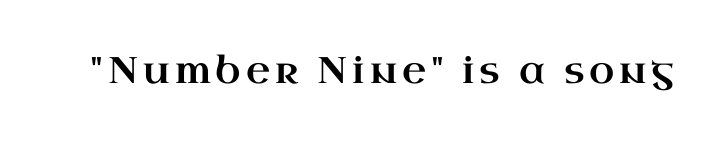
The image shows 37 px wide serif type, upright; set not underlined; high stroke contrast and a small x-height.
